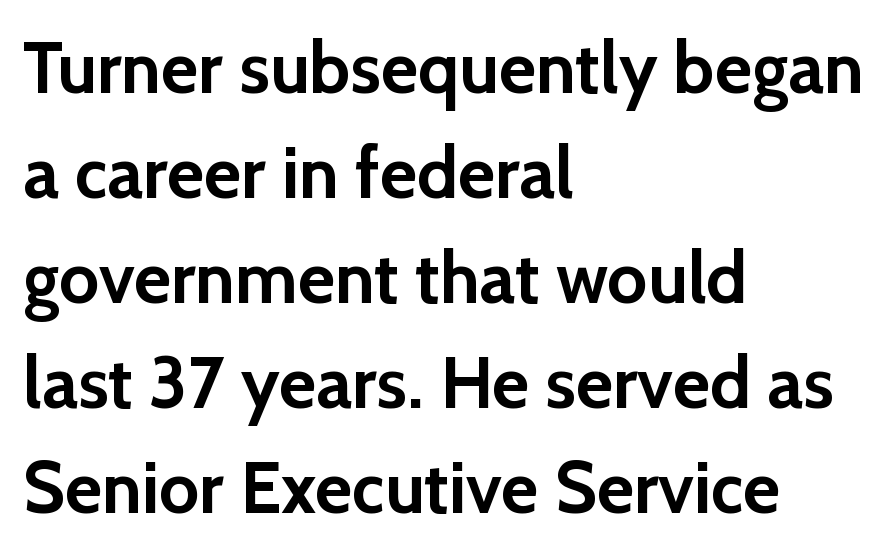
The designer left line spacing at the default. Unmarked baselines from the first word to the last. Italic? Not at all — the glyphs are vertical. Varying glyph widths throughout — classic text-font behaviour.
